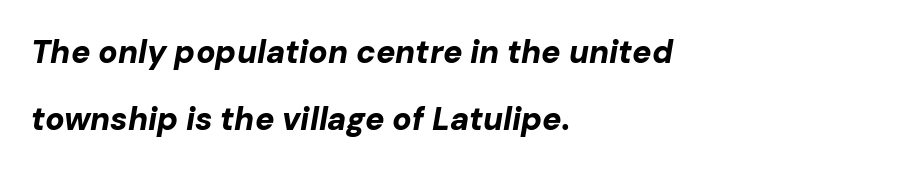
Q: Is the text bold? A: Yes.
Q: Is the text italic (slanted)? A: Yes, it leans right by about 10 degrees.
Q: Is the text underlined? A: No.
Q: How is the paragraph aligned? A: Left-aligned.
Q: Is the spacing between letters normal or unusually wide? A: Normal.
Q: Is the spacing between lines tight, normal or loose? A: Loose.
Q: Width (condensed, normal, or wide)? A: Normal.
Q: Stroke contrast? A: Low.
Q: x-height? A: Medium.
Q: Monospaced? A: No.
